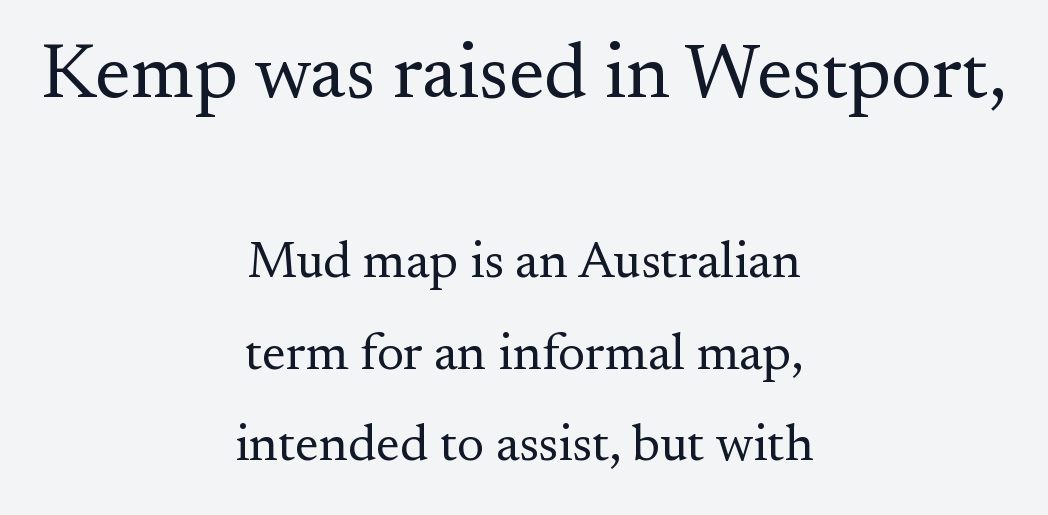
The image shows 77 px regular-weight serif type, upright; set centered, line spacing 1.79x, normal letter spacing, not underlined; the first (top) block is 1.51x larger; medium stroke contrast and a small x-height.
